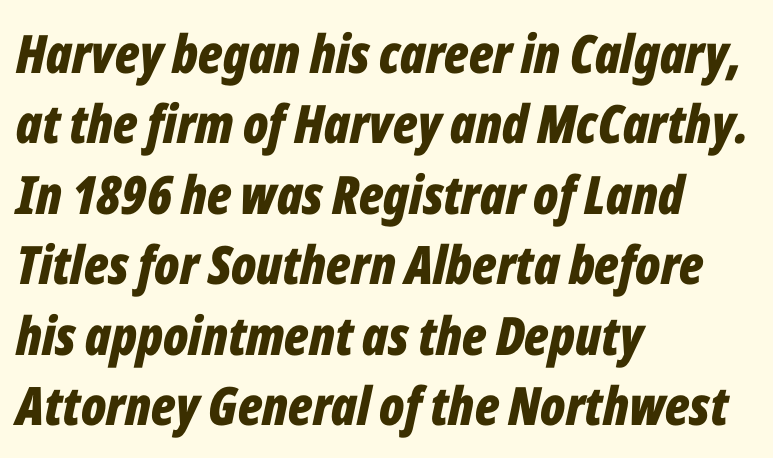
The image shows 53 px bold, condensed type, italic (leaning right); set left-aligned, normal line spacing (1.33x), normal letter spacing, not underlined; low stroke contrast and a medium x-height.
